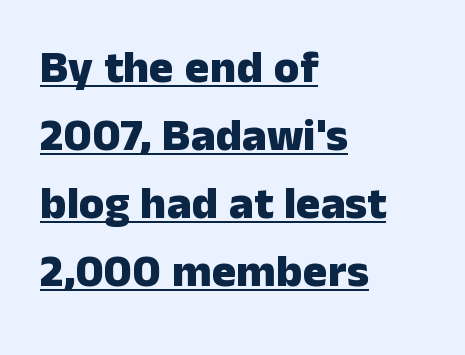
Q: Is the text bold? A: Yes.
Q: Is the text italic (slanted)? A: No, it is upright.
Q: Is the typeface a serif or a sans-serif typeface? A: Sans-serif.
Q: Is the text underlined? A: Yes.
Q: How is the paragraph aligned? A: Left-aligned.
Q: Is the spacing between letters normal or unusually wide? A: Normal.
Q: Is the spacing between lines tight, normal or loose? A: Normal.
Q: Width (condensed, normal, or wide)? A: Normal.
Q: Stroke contrast? A: Low.
Q: x-height? A: Medium.
Q: Monospaced? A: No.
